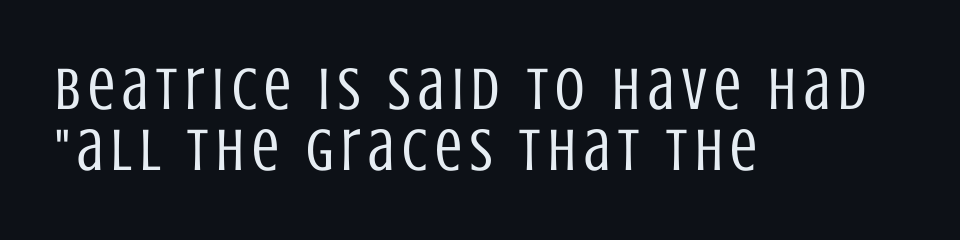
The image shows 60 px regular-weight, condensed sans-serif type, upright; set left-aligned, tight line spacing (1.01x), not underlined; low stroke contrast and a large x-height.
